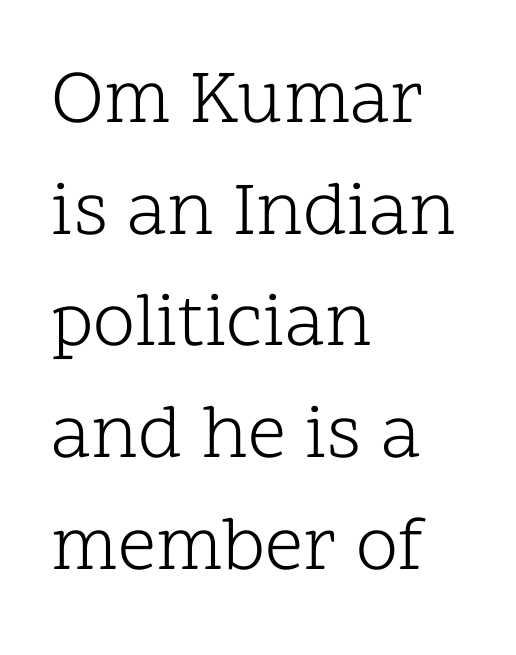
{"serif": "yes", "italic": "no", "bold": "no", "weight": "light", "width": "normal", "stroke_contrast": "low", "x_height": "medium", "monospaced": "no", "underline": "no", "align": "left", "line_spacing": "normal", "line_spacing_ratio": 1.47, "letter_spacing": "normal", "letter_spacing_em": 0.0, "glyph_px": 76}
